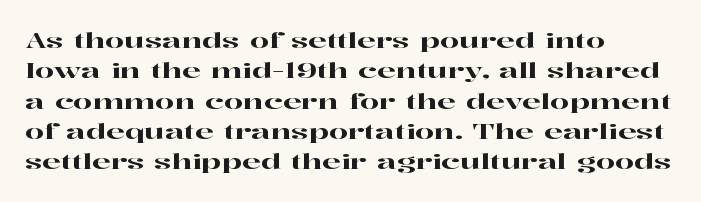
The image shows 22 px text type, upright; set left-aligned, normal line spacing (1.38x), normal letter spacing, not underlined.
